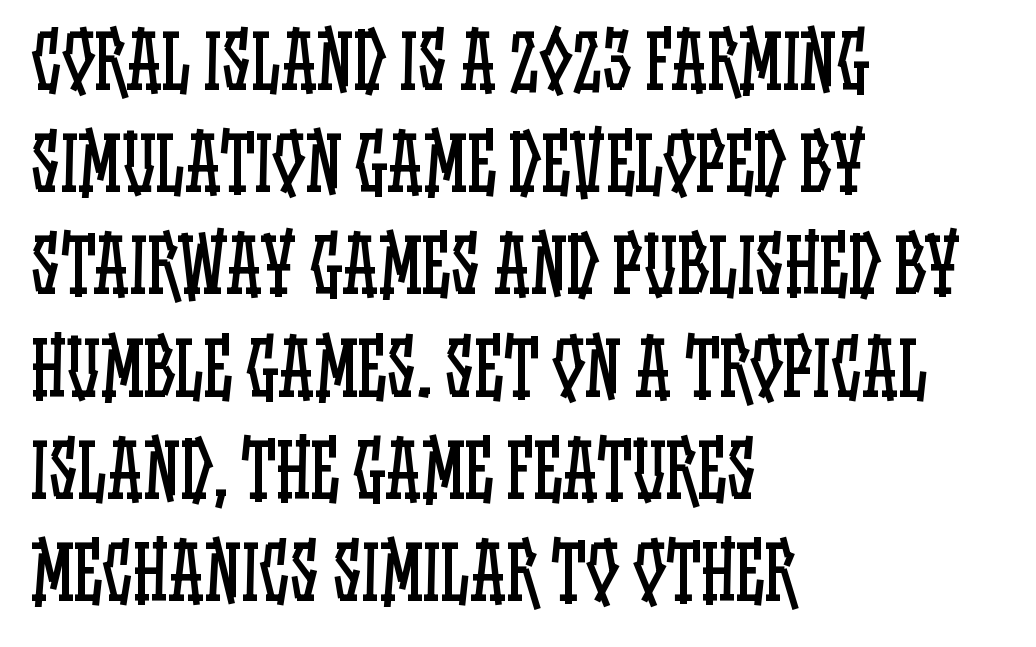
{"italic": "no", "bold": "no", "weight": "regular", "width": "condensed", "stroke_contrast": "low", "x_height": "large", "monospaced": "no", "underline": "no", "align": "left", "line_spacing": "normal", "line_spacing_ratio": 1.4, "letter_spacing": "normal", "letter_spacing_em": 0.0, "glyph_px": 73}
